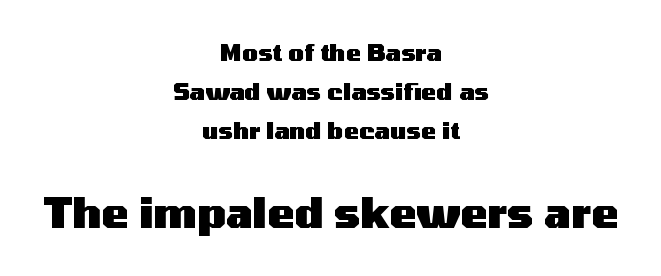
Q: Is the text bold? A: Yes.
Q: Is the text italic (slanted)? A: No, it is upright.
Q: Is the typeface a serif or a sans-serif typeface? A: Sans-serif.
Q: Is the text underlined? A: No.
Q: How is the paragraph aligned? A: Centered.
Q: Is the spacing between letters normal or unusually wide? A: Normal.
Q: Is the spacing between lines tight, normal or loose? A: Normal.
Q: Which block of text is set in a larger size, the first (top) or the second (bottom)? A: The second (bottom) one.
Q: Width (condensed, normal, or wide)? A: Wide.
Q: Stroke contrast? A: Medium.
Q: x-height? A: Medium.
Q: Monospaced? A: No.
